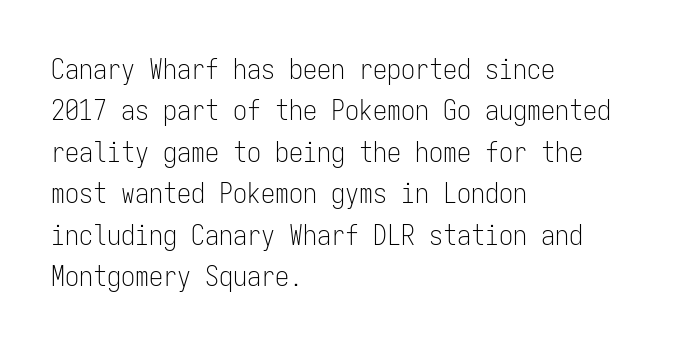
Nobody drew a line under any word here. The passage shown stacks its lines at a standard gap. Notice how the stems are strictly vertical — no italics here. No chunkiness to these letters — they're not bold. These lines are rendered in a fixed-pitch font. This rendering uses left alignment, leaving the right contour irregular.
